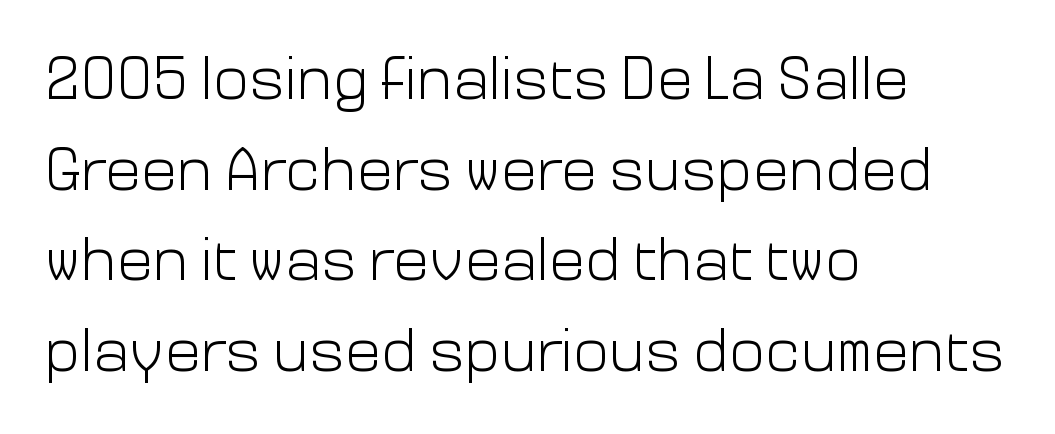
Every stem runs plumb, perpendicular to the baseline. Which margin do the lines hug? The left one — the right edge is uneven. A typesetter would call this leading conventional body-copy spacing. The type family on display is of the sans-serif kind.
